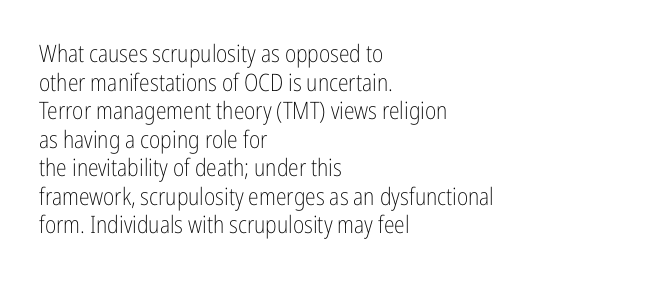
{"italic": "no", "bold": "no", "underline": "no", "align": "left", "line_spacing_ratio": 1.19, "letter_spacing": "normal", "letter_spacing_em": 0.0, "glyph_px": 24}
